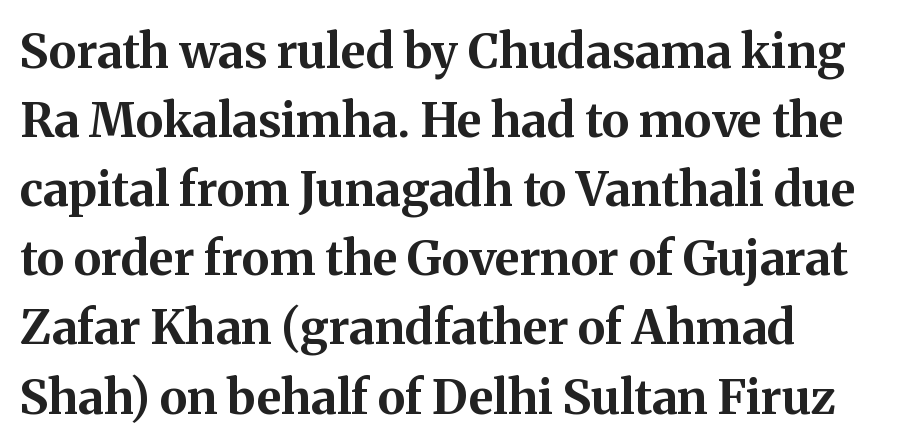
The image shows 48 px bold serif type, upright; set left-aligned, normal line spacing (1.44x), normal letter spacing, not underlined; medium stroke contrast and a medium x-height.
